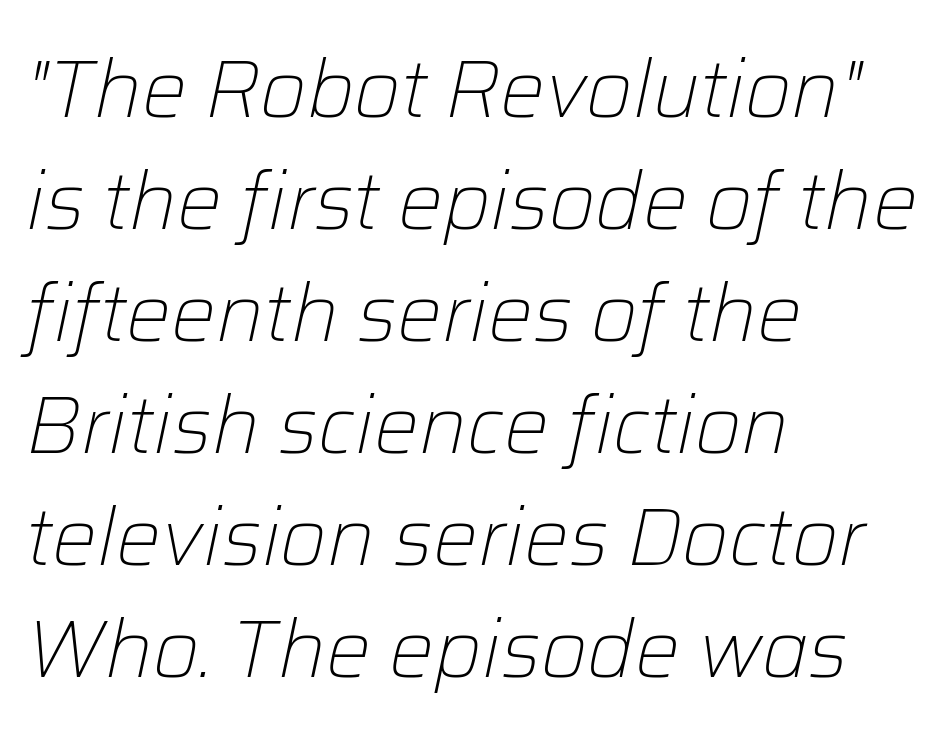
The characters are drawn with everyday or finer stroke widths. The area under the type is left untouched. Words appear dense and cohesive because spacing is normal. In terms of leading, this rendering sits right in the middle.
